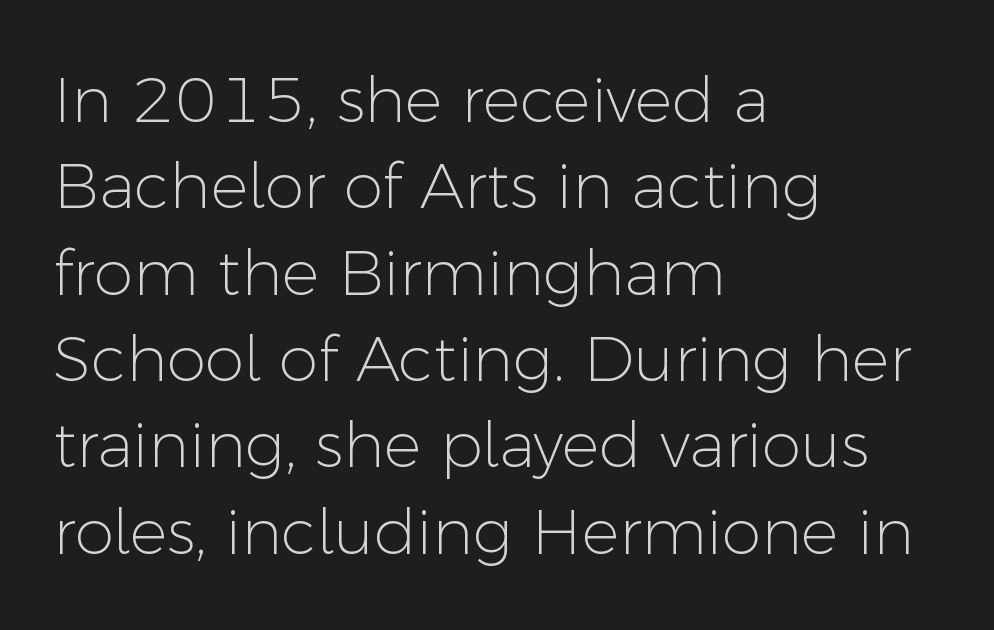
The image shows 63 px light sans-serif type, upright; set left-aligned, normal line spacing (1.37x), normal letter spacing, not underlined; low stroke contrast and a medium x-height.
